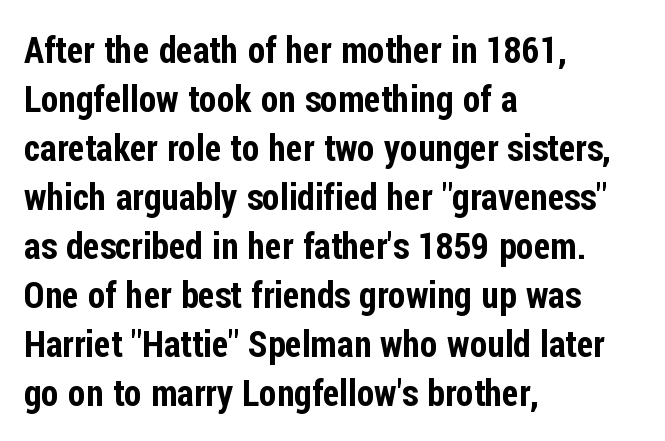
The type family on display is of the sans-serif kind. In terms of leading, this rendering sits right in the middle. Casual observation: everything's shoved over to the left. The gap between lines stays unmarked. In terms of letterspacing, this is plain default setting.
